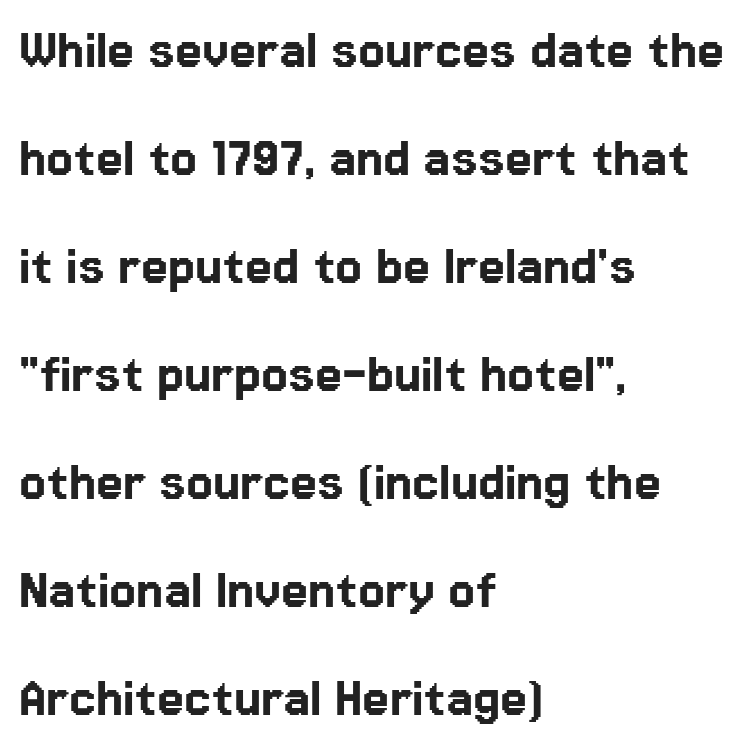
{"serif": "no", "italic": "no", "width": "normal", "stroke_contrast": "low", "x_height": "medium", "monospaced": "no", "underline": "no", "align": "left", "line_spacing_ratio": 1.77, "letter_spacing": "normal", "letter_spacing_em": 0.0, "glyph_px": 61}
